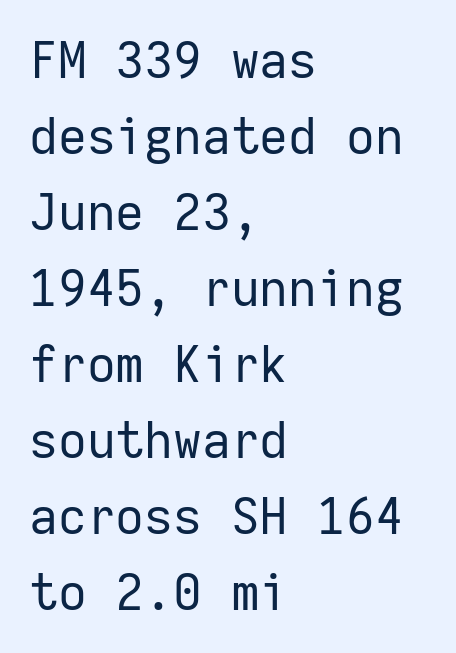
{"serif": "no", "italic": "no", "bold": "no", "weight": "regular", "width": "normal", "stroke_contrast": "low", "x_height": "medium", "monospaced": "yes", "underline": "no", "align": "left", "line_spacing": "normal", "line_spacing_ratio": 1.52, "letter_spacing": "normal", "letter_spacing_em": 0.0, "glyph_px": 50}
